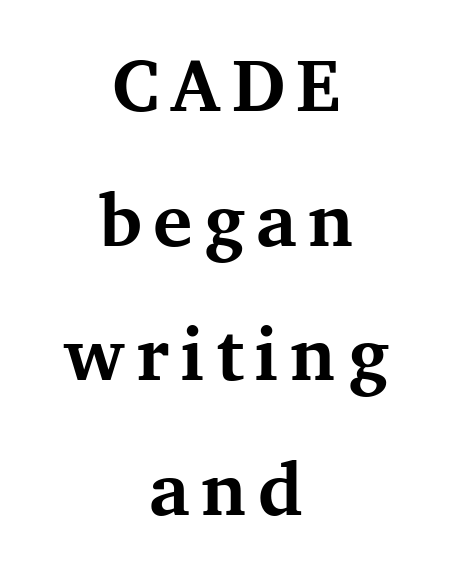
Think of a printed novel: that variable character pitch is what you see here. You can tell it's not italic because the verticals are truly vertical. Descenders hang freely into open space. This sample uses a serif face. Every letter is thick-stroked: bold, no question.
